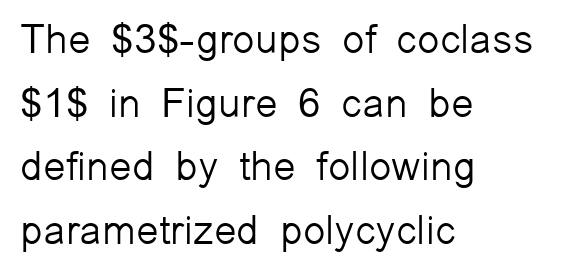
Do the characters align in a grid? No, the font is proportional. In CSS terms this would be text-align: left. Students, note that the glyphs here touch the page at normal intervals. Decoration check: the copy has no underline.
